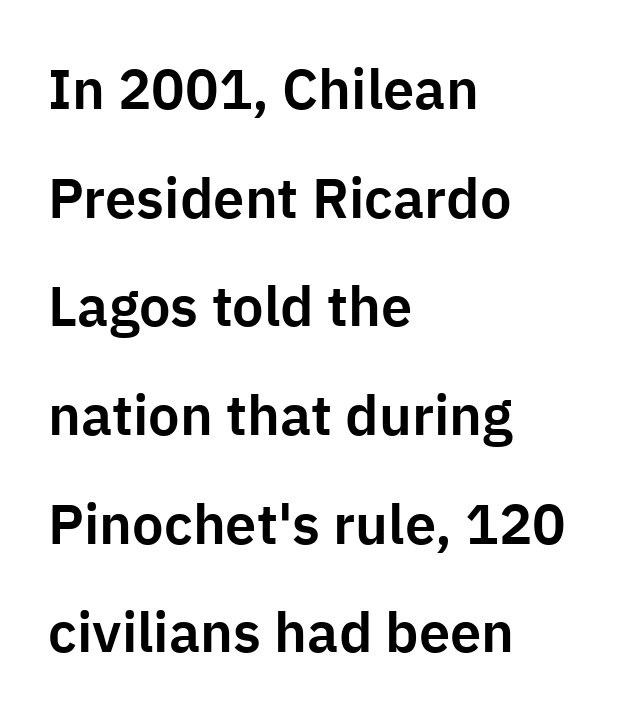
Q: Is the text italic (slanted)? A: No, it is upright.
Q: Is the typeface a serif or a sans-serif typeface? A: Sans-serif.
Q: Is the text underlined? A: No.
Q: How is the paragraph aligned? A: Left-aligned.
Q: Is the spacing between letters normal or unusually wide? A: Normal.
Q: Is the spacing between lines tight, normal or loose? A: Loose.
Q: Width (condensed, normal, or wide)? A: Normal.
Q: Stroke contrast? A: Low.
Q: x-height? A: Medium.
Q: Monospaced? A: No.
